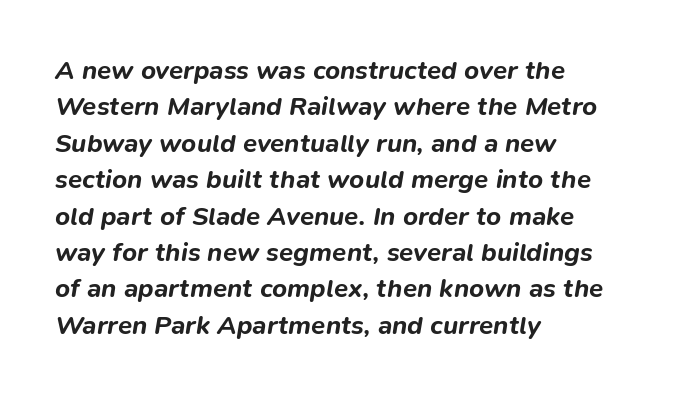
Q: Is the text bold? A: Yes.
Q: Is the text italic (slanted)? A: Yes, it leans right by about 9 degrees.
Q: Is the text underlined? A: No.
Q: How is the paragraph aligned? A: Left-aligned.
Q: Is the spacing between letters normal or unusually wide? A: Normal.
Q: Is the spacing between lines tight, normal or loose? A: Normal.
